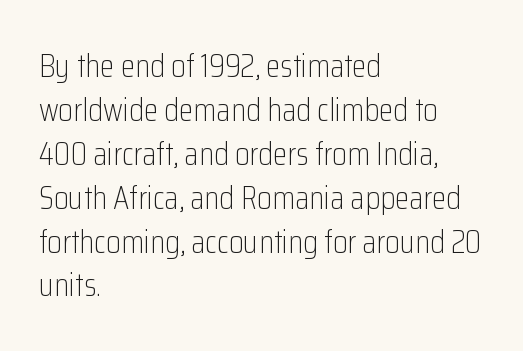
Q: Is the text bold? A: No.
Q: Is the text italic (slanted)? A: No, it is upright.
Q: Is the typeface a serif or a sans-serif typeface? A: Sans-serif.
Q: Is the text underlined? A: No.
Q: How is the paragraph aligned? A: Left-aligned.
Q: Is the spacing between letters normal or unusually wide? A: Normal.
Q: Is the spacing between lines tight, normal or loose? A: Normal.
Q: Width (condensed, normal, or wide)? A: Condensed.
Q: Stroke contrast? A: Low.
Q: x-height? A: Medium.
Q: Monospaced? A: No.
